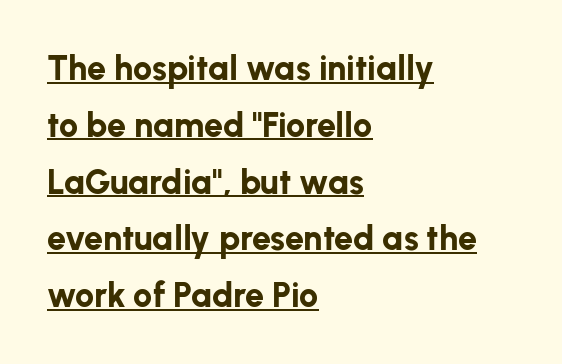
Does the copy run flush right? No — it runs flush left. Horizontal bands of white between lines are of average thickness. Heavy, bold letterforms. What decoration does the sample have? An underline. The letters sit at their default tracking, neither squeezed nor spread. Nothing sits at the stroke ends, so this counts as sans-serif.
